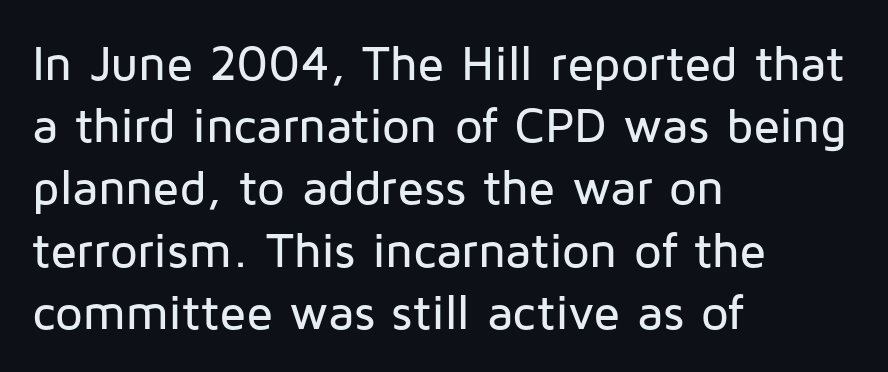
The image shows 49 px sans-serif type, upright; set left-aligned, normal line spacing (1.27x), normal letter spacing, not underlined; low stroke contrast and a medium x-height.
